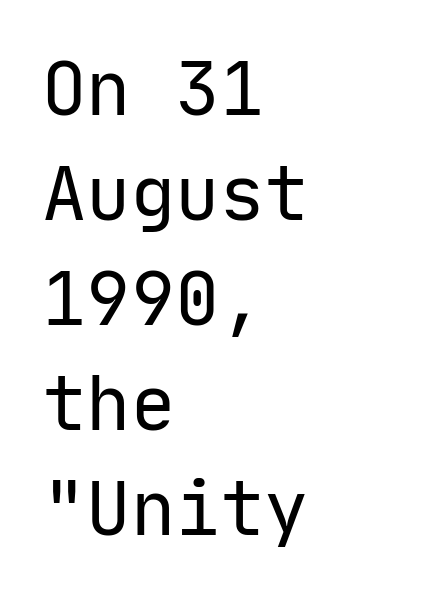
The image shows 74 px regular-weight sans-serif type, upright, monospaced; set left-aligned, normal line spacing (1.42x), normal letter spacing, not underlined; low stroke contrast and a medium x-height.
